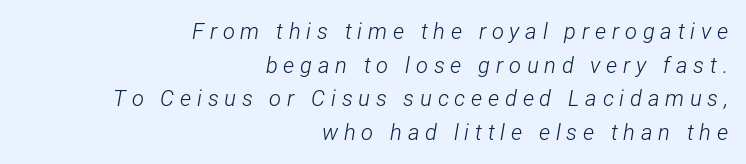
The image shows 22 px text type, italic (leaning right); set right-aligned, normal line spacing (1.53x), unusually wide letter spacing (+0.26 em), not underlined.
